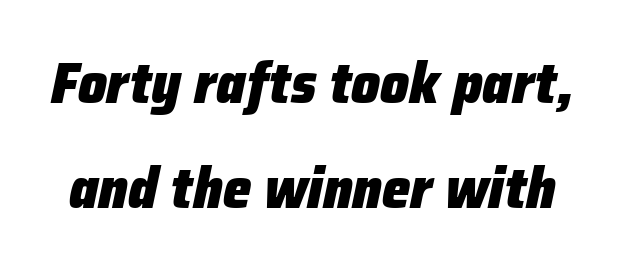
{"italic": "yes", "lean": "right", "slant_degrees": 12, "bold": "yes", "weight": "heavy", "width": "normal", "stroke_contrast": "low", "x_height": "medium", "monospaced": "no", "underline": "no", "line_spacing_ratio": 1.84, "letter_spacing": "normal", "letter_spacing_em": 0.0, "glyph_px": 57}
